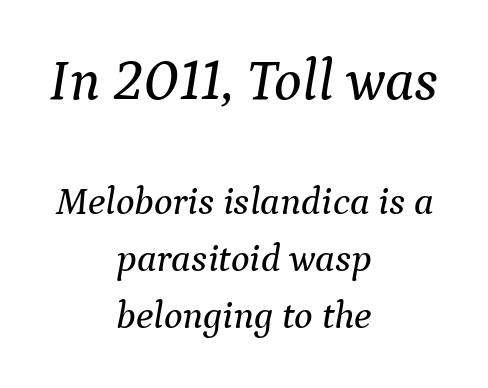
The image shows 58 px serif type, italic (leaning right); set centered, normal line spacing (1.46x), normal letter spacing, not underlined; the first (top) block is 1.49x larger; medium stroke contrast and a medium x-height.
